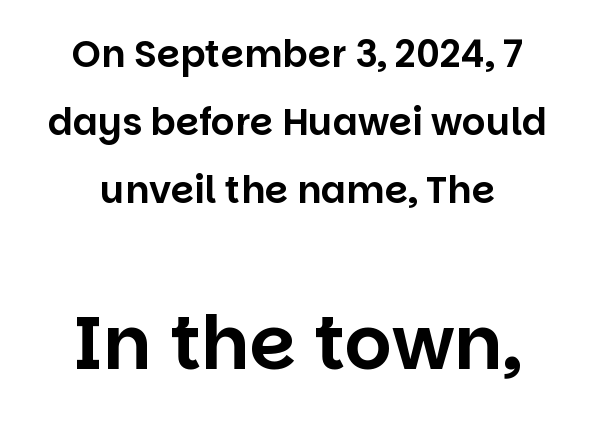
{"serif": "no", "italic": "no", "width": "normal", "stroke_contrast": "low", "x_height": "large", "monospaced": "no", "underline": "no", "align": "center", "line_spacing_ratio": 1.84, "letter_spacing": "normal", "letter_spacing_em": 0.0, "larger_block": "second", "size_ratio": 2.0, "glyph_px": 74}
